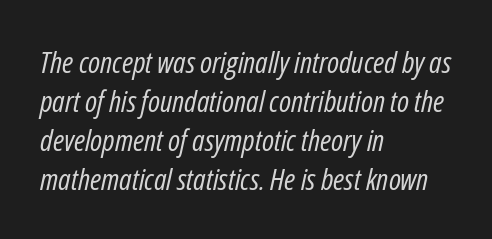
The image shows 30 px regular-weight, condensed type, italic (leaning right); set left-aligned, normal line spacing (1.3x), normal letter spacing, not underlined; low stroke contrast and a medium x-height.
